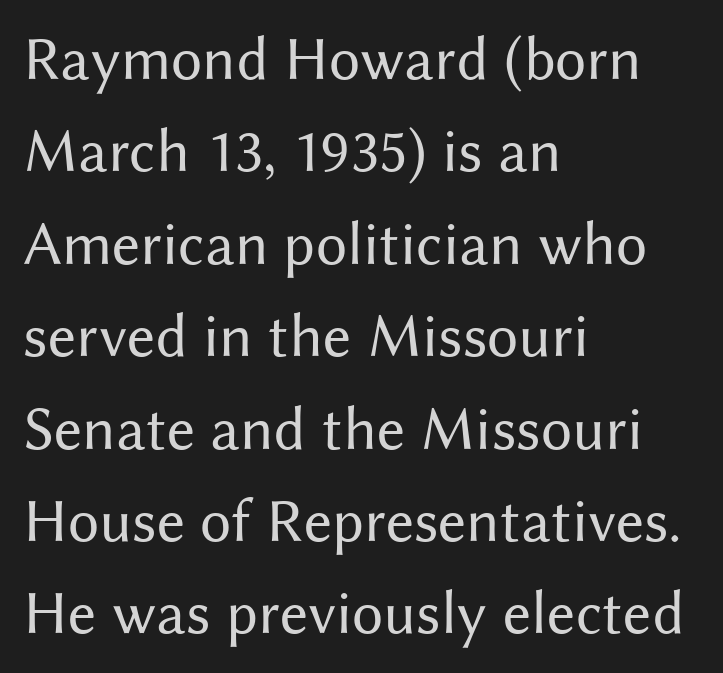
The image shows 62 px regular-weight sans-serif type, upright; set left-aligned, normal line spacing (1.49x), normal letter spacing, not underlined; medium stroke contrast and a medium x-height.
